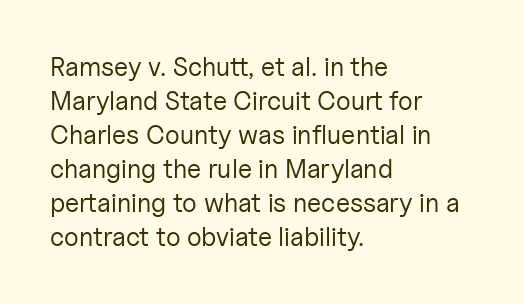
Q: Is the text bold? A: No.
Q: Is the text italic (slanted)? A: No, it is upright.
Q: Is the text underlined? A: No.
Q: How is the paragraph aligned? A: Left-aligned.
Q: Is the spacing between letters normal or unusually wide? A: Normal.
Q: Is the spacing between lines tight, normal or loose? A: Normal.
